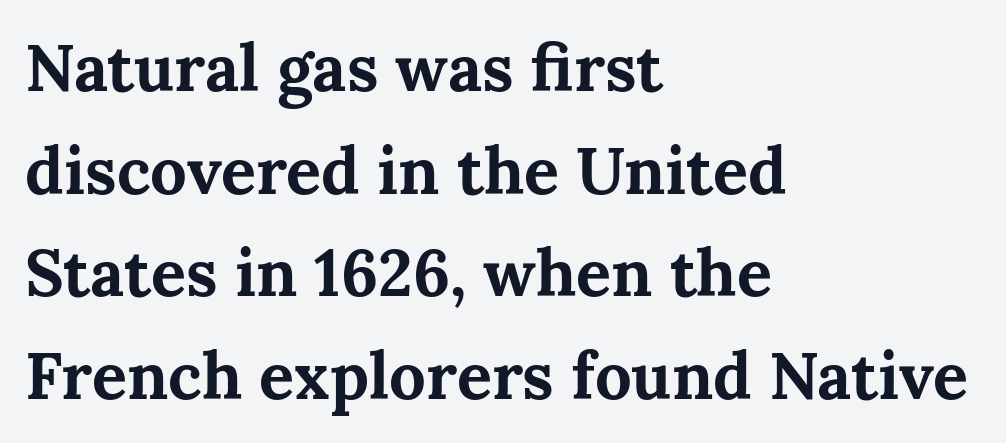
No word sits above an underline. Here the glyphs are tracked normally, forming tight word shapes. In terms of weight, the rendering is a true, heavy bold. Honestly, the row spacing looks completely unremarkable. Note the varied advance widths — an 'i' is clearly narrower than an 'm'.
